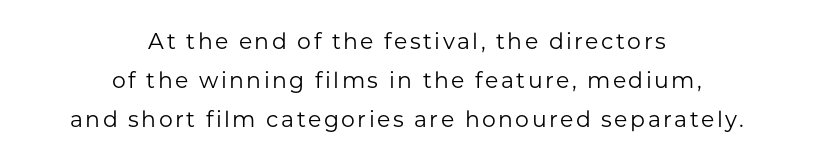
Underlining? Definitely not there. Unlike italic type, these characters show no tilt at all. These lines are centered, leaving both edges ragged. The font is comparable to plain body text, perhaps lighter.
